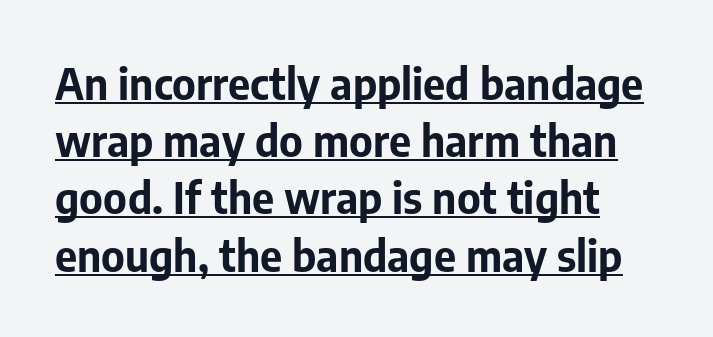
{"serif": "no", "italic": "no", "bold": "yes", "weight": "bold", "width": "normal", "stroke_contrast": "low", "x_height": "medium", "monospaced": "no", "underline": "yes", "line_spacing": "normal", "line_spacing_ratio": 1.33, "letter_spacing": "normal", "letter_spacing_em": 0.0, "glyph_px": 43}
